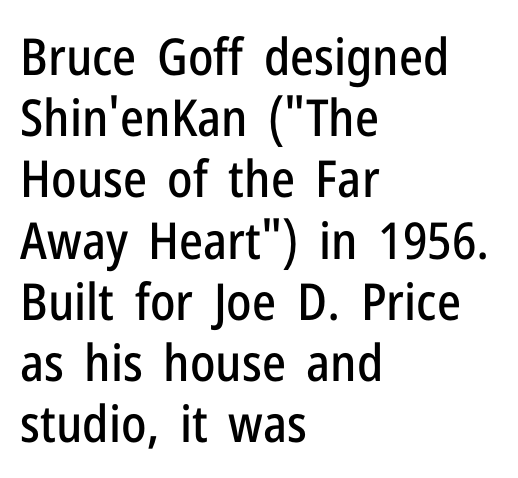
Caption: multi-line text, flush left, ragged right. Beneath every word, the page is bare. What stands out about the letter spacing? Nothing — it is the standard amount. These lines are composed in type without serifs. Ascenders rise straight up at ninety degrees.
